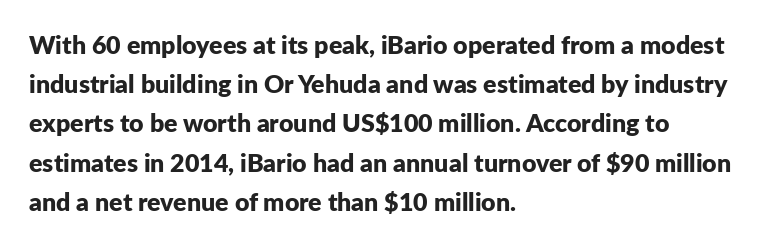
Q: Is the text bold? A: Yes.
Q: Is the text italic (slanted)? A: No, it is upright.
Q: Is the text underlined? A: No.
Q: How is the paragraph aligned? A: Left-aligned.
Q: Is the spacing between letters normal or unusually wide? A: Normal.
Q: Is the spacing between lines tight, normal or loose? A: Normal.
